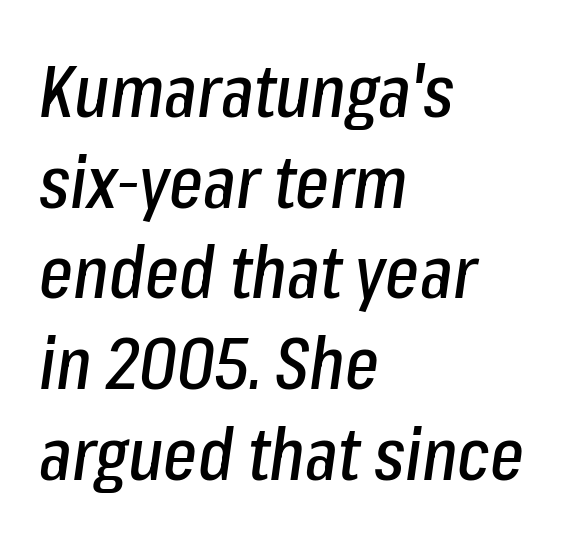
Just letters on the line, the space beneath them empty. Emphasis-style slanted type is in use. Think of a printed novel: that variable character pitch is what you see here. Does the copy run flush right? No — it runs flush left. The rendering keeps characters at their native spacing.
